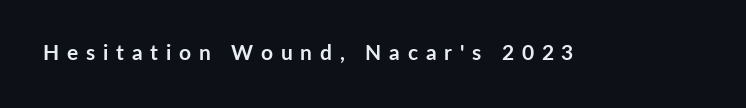
The letterforms stand isolated, each surrounded by extra space. Quick note: not italic, upright. A full-strength bold gives these letters their thick strokes. Each row of text sits above clean, open space.
